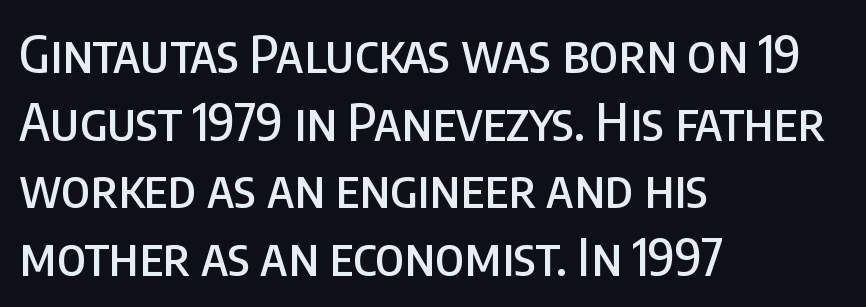
Q: Is the text italic (slanted)? A: No, it is upright.
Q: Is the typeface a serif or a sans-serif typeface? A: Sans-serif.
Q: Is the text underlined? A: No.
Q: How is the paragraph aligned? A: Left-aligned.
Q: Is the spacing between letters normal or unusually wide? A: Normal.
Q: Is the spacing between lines tight, normal or loose? A: Normal.
Q: Width (condensed, normal, or wide)? A: Condensed.
Q: Stroke contrast? A: Low.
Q: x-height? A: Large.
Q: Monospaced? A: No.
